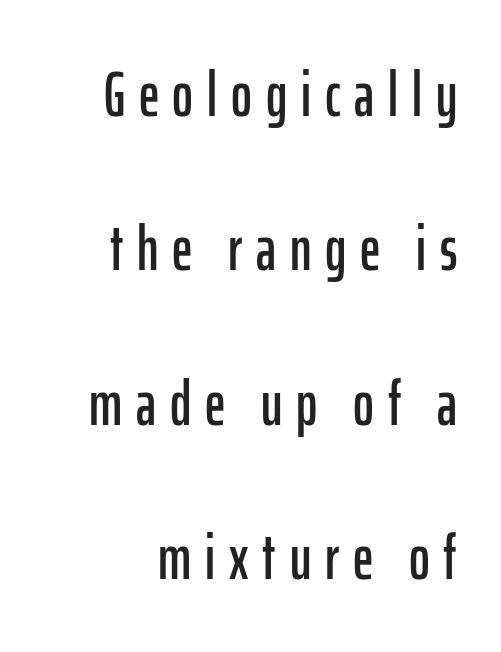
{"serif": "no", "italic": "no", "width": "condensed", "stroke_contrast": "low", "x_height": "medium", "monospaced": "no", "underline": "no", "align": "right", "line_spacing": "loose", "line_spacing_ratio": 2.45, "letter_spacing": "wide", "letter_spacing_em": 0.22, "glyph_px": 63}
